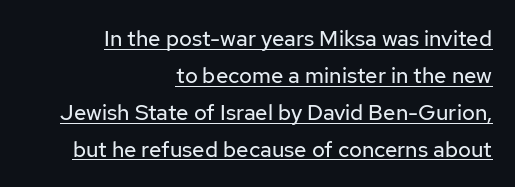
The image shows 22 px text type, upright; set right-aligned, normal line spacing (1.68x), normal letter spacing, underlined.
